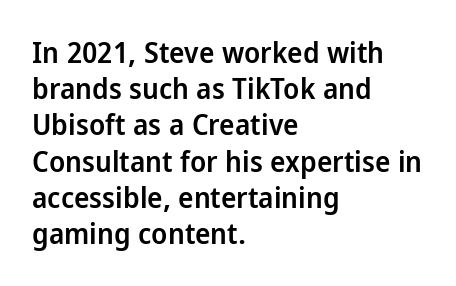
Q: Is the text bold? A: Semi-bold.
Q: Is the text italic (slanted)? A: No, it is upright.
Q: Is the typeface a serif or a sans-serif typeface? A: Sans-serif.
Q: Is the text underlined? A: No.
Q: How is the paragraph aligned? A: Left-aligned.
Q: Is the spacing between letters normal or unusually wide? A: Normal.
Q: Is the spacing between lines tight, normal or loose? A: Normal.
Q: Width (condensed, normal, or wide)? A: Normal.
Q: Stroke contrast? A: Low.
Q: x-height? A: Medium.
Q: Monospaced? A: No.
